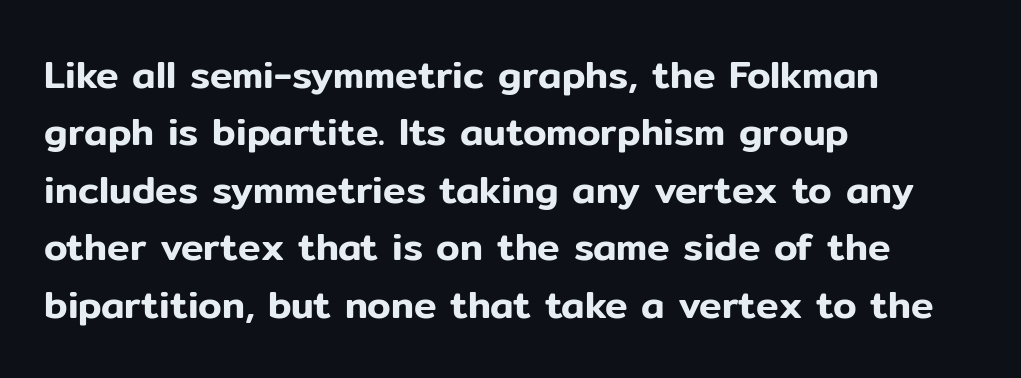
Q: Is the text italic (slanted)? A: No, it is upright.
Q: Is the typeface a serif or a sans-serif typeface? A: Sans-serif.
Q: Is the text underlined? A: No.
Q: How is the paragraph aligned? A: Left-aligned.
Q: Is the spacing between letters normal or unusually wide? A: Normal.
Q: Is the spacing between lines tight, normal or loose? A: Normal.
Q: Width (condensed, normal, or wide)? A: Normal.
Q: Stroke contrast? A: Low.
Q: x-height? A: Medium.
Q: Monospaced? A: No.
